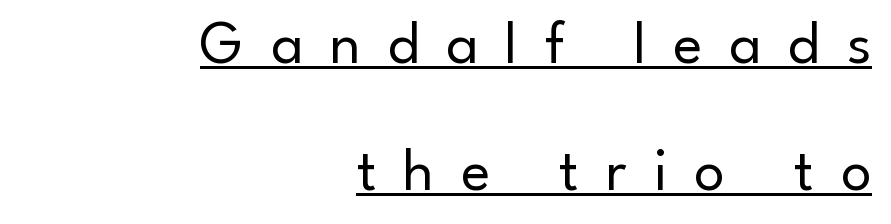
{"serif": "no", "italic": "no", "bold": "no", "weight": "regular", "width": "normal", "stroke_contrast": "low", "x_height": "small", "monospaced": "no", "underline": "yes", "align": "right", "line_spacing": "loose", "line_spacing_ratio": 2.08, "letter_spacing": "wide", "letter_spacing_em": 0.44, "glyph_px": 61}
